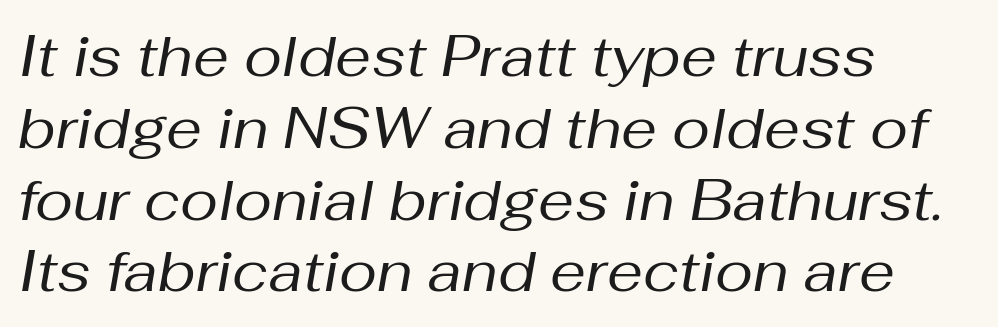
Q: Is the text bold? A: No.
Q: Is the text italic (slanted)? A: Yes, it leans right by about 10 degrees.
Q: Is the text underlined? A: No.
Q: How is the paragraph aligned? A: Left-aligned.
Q: Is the spacing between letters normal or unusually wide? A: Normal.
Q: Is the spacing between lines tight, normal or loose? A: Normal.
Q: Width (condensed, normal, or wide)? A: Normal.
Q: Stroke contrast? A: Medium.
Q: x-height? A: Medium.
Q: Monospaced? A: No.
